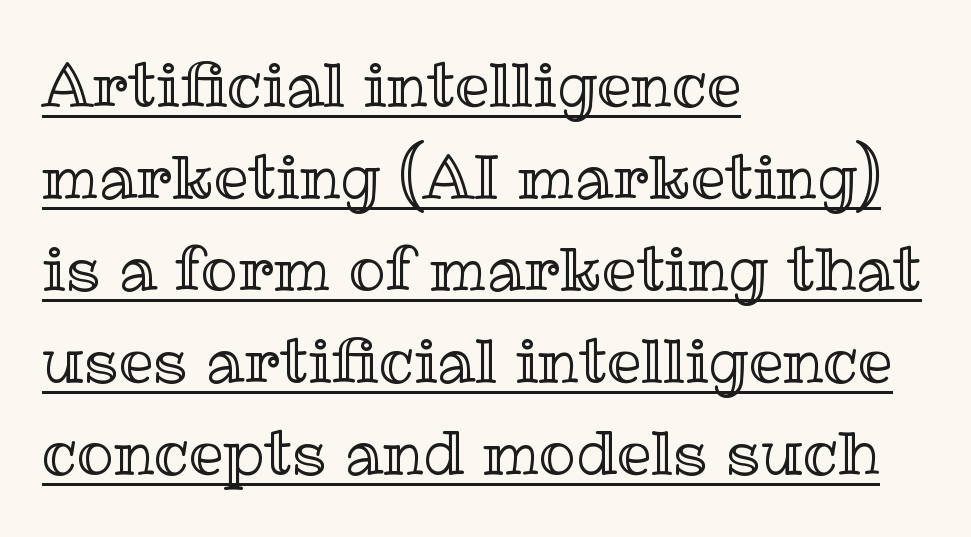
{"italic": "no", "width": "normal", "x_height": "medium", "monospaced": "no", "underline": "yes", "align": "left", "line_spacing": "normal", "line_spacing_ratio": 1.51, "letter_spacing": "normal", "letter_spacing_em": 0.0, "glyph_px": 61}
